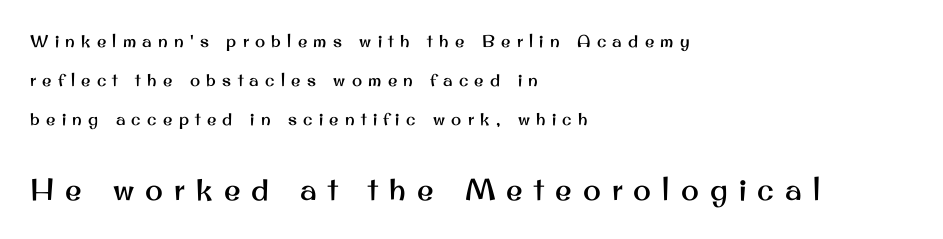
The baseline area is clear. Typeset ragged right — the left edge is the straight one. These lines are rendered in a variable-pitch font. The letters stand upright; this is a roman face.
